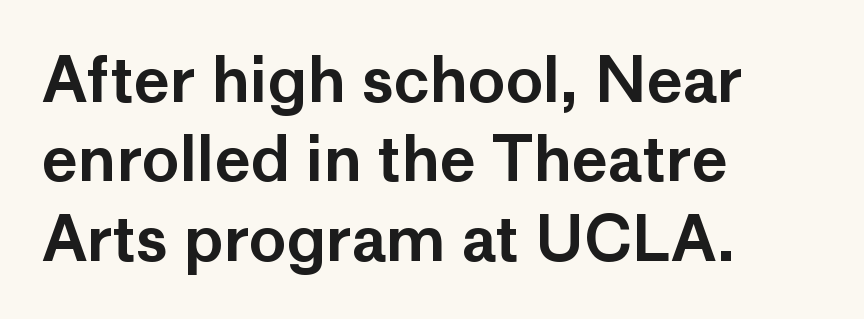
The image shows 62 px sans-serif type, upright; set left-aligned, normal line spacing (1.28x), normal letter spacing, not underlined; low stroke contrast and a medium x-height.
